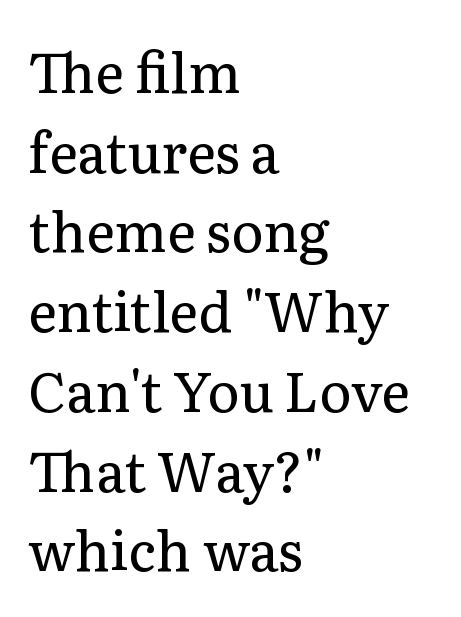
The image shows 55 px regular-weight serif type, upright; set left-aligned, normal line spacing (1.45x), normal letter spacing, not underlined; low stroke contrast and a medium x-height.
